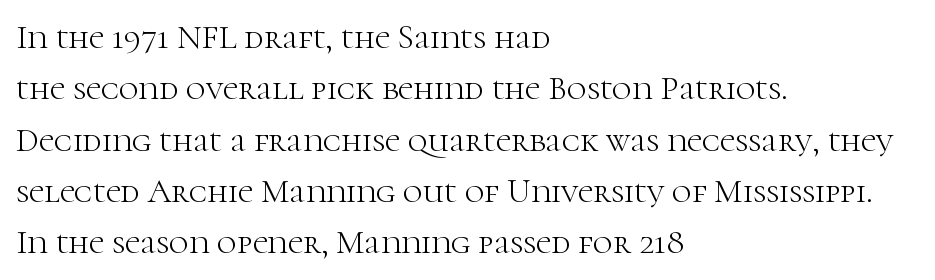
Teacher's note: observe the even left margin — that is flush-left alignment. The face used here is seriffed, in the tradition of book romans. Rows of type keep a routine distance in the vertical direction. Varying glyph widths throughout — classic text-font behaviour. The tracking reads as untouched default to a designer's eye.
